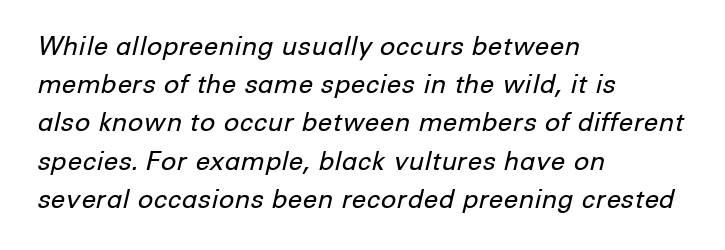
{"italic": "yes", "lean": "right", "slant_degrees": 12, "bold": "no", "underline": "no", "align": "left", "line_spacing": "normal", "line_spacing_ratio": 1.47, "letter_spacing": "normal", "letter_spacing_em": 0.0, "glyph_px": 26}
